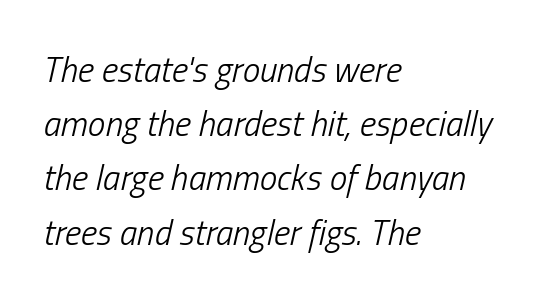
The image shows 35 px light, condensed type, italic (leaning right); set left-aligned, normal line spacing (1.55x), normal letter spacing, not underlined; low stroke contrast and a medium x-height.
